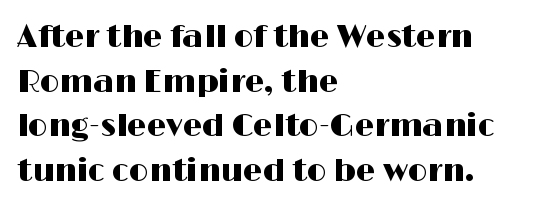
{"serif": "no", "italic": "no", "width": "wide", "stroke_contrast": "high", "x_height": "medium", "monospaced": "no", "underline": "no", "align": "left", "line_spacing": "normal", "line_spacing_ratio": 1.44, "letter_spacing": "normal", "letter_spacing_em": 0.0, "glyph_px": 31}
